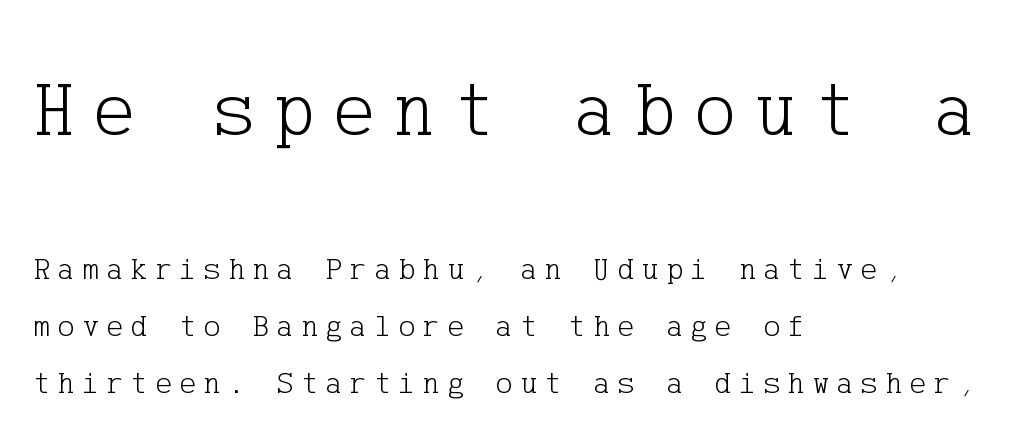
Q: Is the text bold? A: No.
Q: Is the text italic (slanted)? A: No, it is upright.
Q: Is the typeface a serif or a sans-serif typeface? A: Serif.
Q: Is the text underlined? A: No.
Q: How is the paragraph aligned? A: Left-aligned.
Q: Is the spacing between letters normal or unusually wide? A: Unusually wide.
Q: Which block of text is set in a larger size, the first (top) or the second (bottom)? A: The first (top) one.
Q: Width (condensed, normal, or wide)? A: Normal.
Q: Stroke contrast? A: Low.
Q: x-height? A: Medium.
